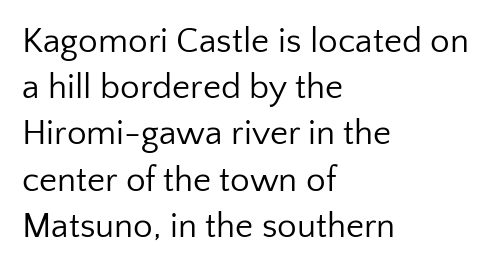
Q: Is the text bold? A: No.
Q: Is the text italic (slanted)? A: No, it is upright.
Q: Is the typeface a serif or a sans-serif typeface? A: Sans-serif.
Q: Is the text underlined? A: No.
Q: How is the paragraph aligned? A: Left-aligned.
Q: Is the spacing between letters normal or unusually wide? A: Normal.
Q: Is the spacing between lines tight, normal or loose? A: Normal.
Q: Width (condensed, normal, or wide)? A: Normal.
Q: Stroke contrast? A: Low.
Q: x-height? A: Medium.
Q: Monospaced? A: No.
